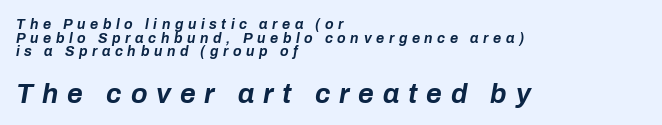
{"italic": "yes", "lean": "right", "slant_degrees": 10, "bold": "yes", "underline": "no", "align": "left", "line_spacing": "tight", "line_spacing_ratio": 0.98, "letter_spacing": "wide", "letter_spacing_em": 0.33, "larger_block": "second", "size_ratio": 1.93, "glyph_px": 27}
